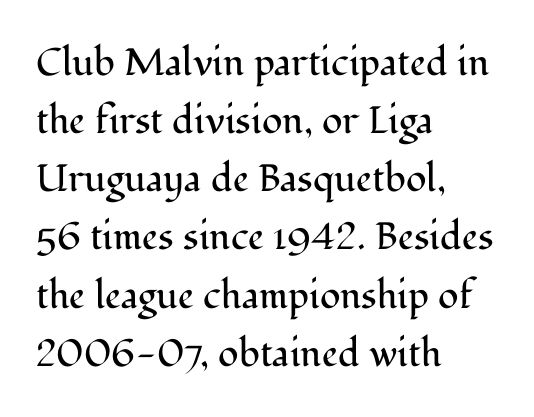
Q: Is the text bold? A: No.
Q: Is the text italic (slanted)? A: No, it is upright.
Q: Is the typeface a serif or a sans-serif typeface? A: Serif.
Q: Is the text underlined? A: No.
Q: How is the paragraph aligned? A: Left-aligned.
Q: Is the spacing between letters normal or unusually wide? A: Normal.
Q: Is the spacing between lines tight, normal or loose? A: Normal.
Q: Width (condensed, normal, or wide)? A: Normal.
Q: Stroke contrast? A: Medium.
Q: x-height? A: Medium.
Q: Monospaced? A: No.
